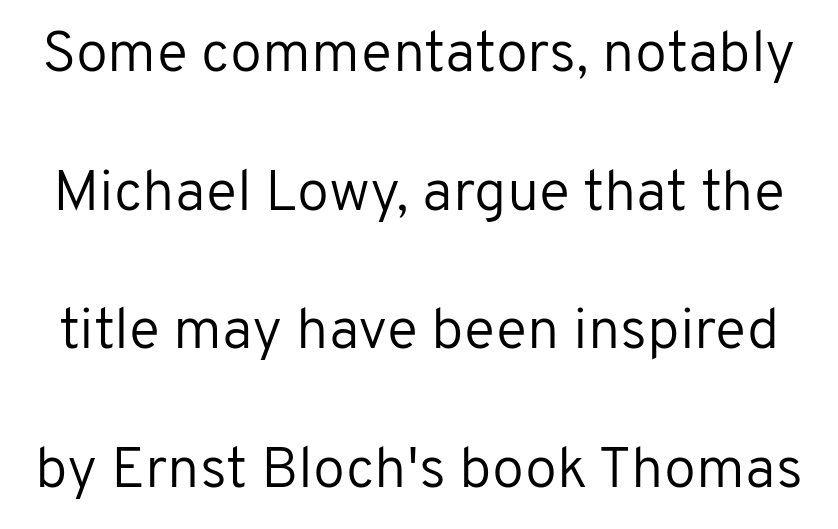
Stem width sits at or under what a default text font uses. The letters advance in unequal steps, a hallmark of proportional type. One glance says open: line gaps are wider than usual. The typeface chosen for these lines omits serifs. Honestly, the letter spacing is just normal — you wouldn't notice it. When letters stand straight like this, we call the style roman or upright.
